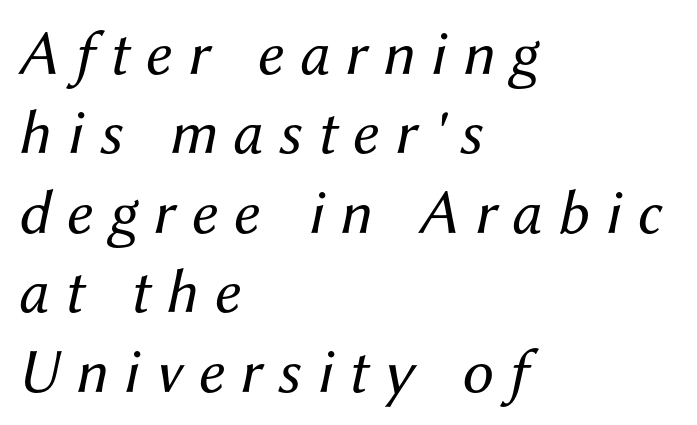
Q: Is the text bold? A: No.
Q: Is the text italic (slanted)? A: Yes, it leans right by about 12 degrees.
Q: Is the text underlined? A: No.
Q: How is the paragraph aligned? A: Left-aligned.
Q: Is the spacing between letters normal or unusually wide? A: Unusually wide.
Q: Is the spacing between lines tight, normal or loose? A: Normal.
Q: Width (condensed, normal, or wide)? A: Normal.
Q: Stroke contrast? A: Medium.
Q: x-height? A: Medium.
Q: Monospaced? A: No.
